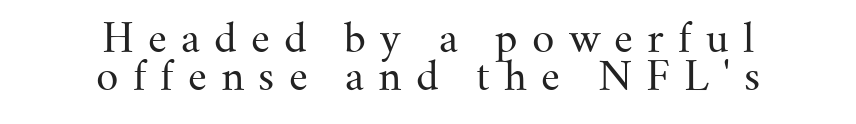
{"serif": "yes", "italic": "no", "bold": "no", "weight": "regular", "width": "normal", "stroke_contrast": "medium", "x_height": "small", "monospaced": "no", "underline": "no", "align": "center", "line_spacing": "tight", "line_spacing_ratio": 0.97, "letter_spacing": "wide", "letter_spacing_em": 0.36, "glyph_px": 39}
